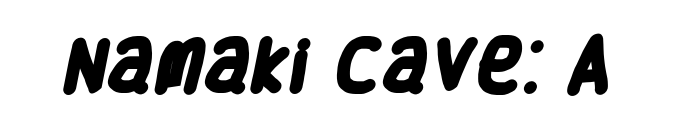
Clear beneath every line of the passage. This sample uses a sans-serif face. Here the designer chose a conventional face with non-uniform glyph widths. No extra tracking has been applied to these lines.
